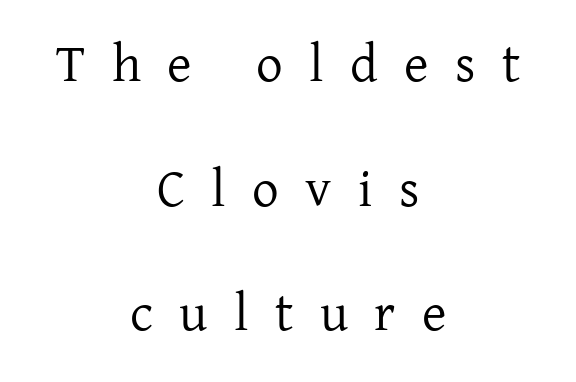
Nothing heavy about these letters — not bold at all. Type without underlining. Substantial extra tracking has been applied to these lines. This sample is center-justified, so both line endings float freely.
